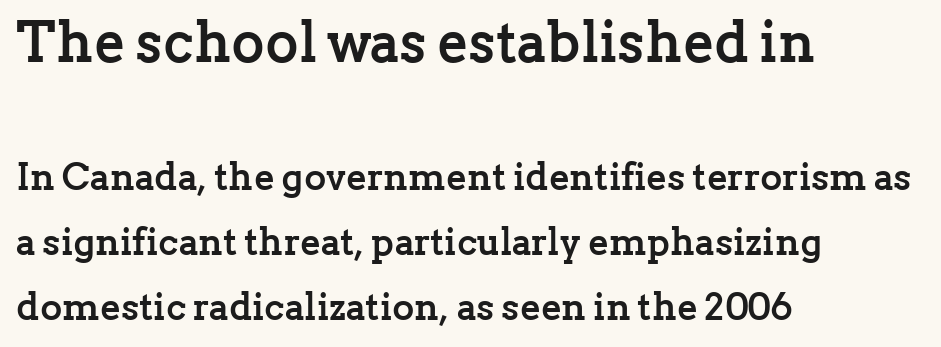
Do the letters lean? They stand straight. The designer went with a serif here, giving each stem small feet. Its strokes are broad and dark, the hallmark of bold type. Each letter keeps its own natural width here, so spacing adapts to shape. Typeset ragged right — the left edge is the straight one. The area under the type is left untouched.
